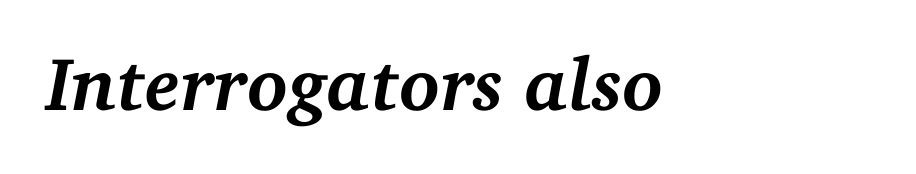
Q: Is the text bold? A: Yes.
Q: Is the text italic (slanted)? A: Yes, it leans right by about 11 degrees.
Q: Is the typeface a serif or a sans-serif typeface? A: Serif.
Q: Is the text underlined? A: No.
Q: How is the paragraph aligned? A: Left-aligned.
Q: Is the spacing between letters normal or unusually wide? A: Normal.
Q: Width (condensed, normal, or wide)? A: Normal.
Q: Stroke contrast? A: Medium.
Q: x-height? A: Medium.
Q: Monospaced? A: No.
